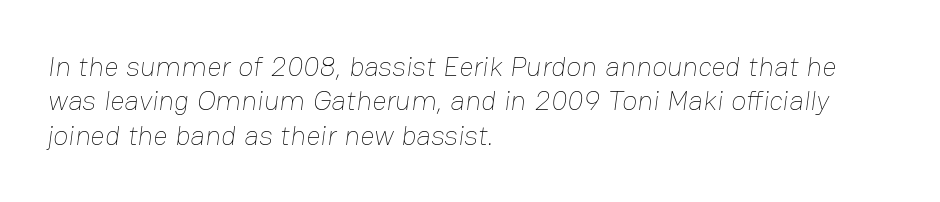
Notice how the passage keeps a crisp vertical edge on the left only. Think of a printed novel: that variable character pitch is what you see here. In terms of letterspacing, this is plain default setting. The font sits on the lighter half of the weight spectrum, regular included. Lines of text with bare space underneath.
